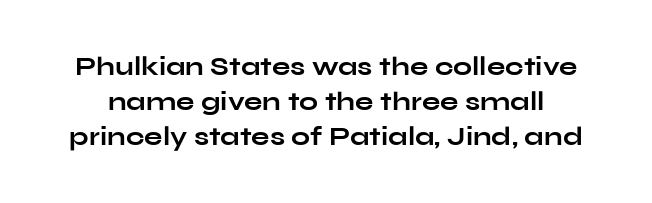
Style check: upright. Glance below the letters and you will spot only blank space. The characters look thick and weighty, a clear bold. How would I describe the line gaps? Plain and ordinary.
